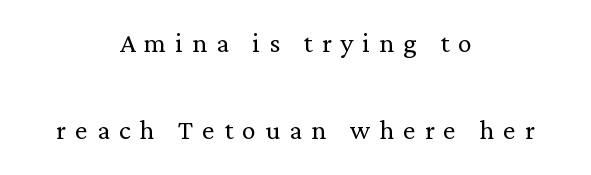
{"serif": "yes", "italic": "no", "bold": "no", "weight": "light", "width": "normal", "stroke_contrast": "low", "x_height": "medium", "monospaced": "no", "underline": "no", "align": "center", "line_spacing": "loose", "line_spacing_ratio": 2.48, "letter_spacing": "wide", "letter_spacing_em": 0.26, "glyph_px": 35}
